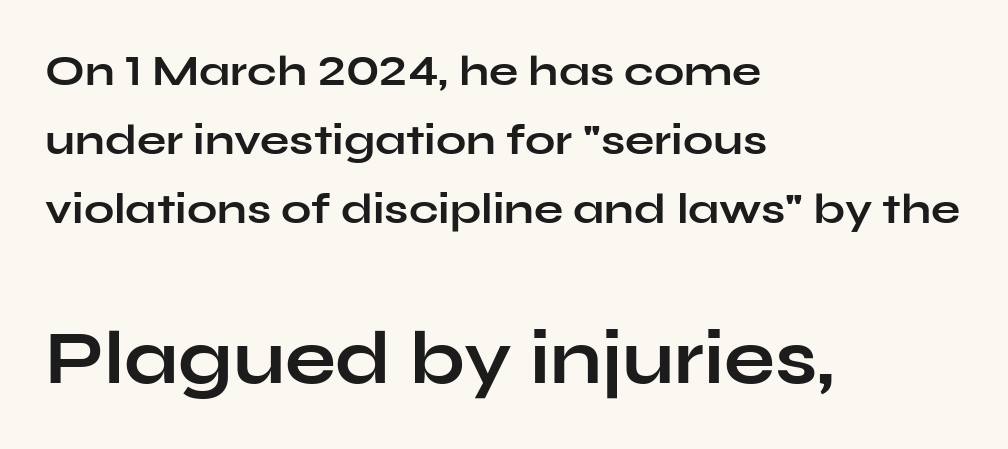
{"serif": "no", "italic": "no", "bold": "yes", "weight": "bold", "width": "wide", "stroke_contrast": "low", "x_height": "medium", "monospaced": "no", "underline": "no", "align": "left", "line_spacing": "normal", "line_spacing_ratio": 1.61, "letter_spacing": "normal", "letter_spacing_em": 0.0, "larger_block": "second", "size_ratio": 1.74, "glyph_px": 75}
